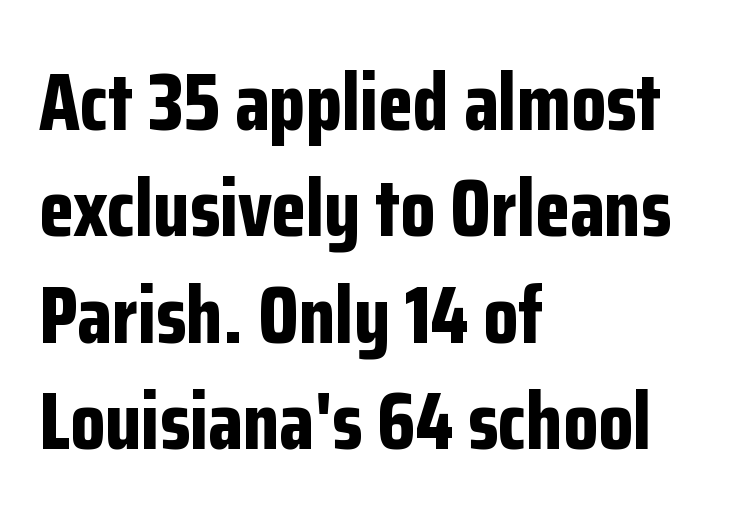
The glyphs are unaccompanied by any horizontal stroke below them. The designer went with a sans here, leaving each stem footless. Is the letter spacing exaggerated? No — it looks like the ordinary default. Tall strokes in this sample are plumb rather than angled.
